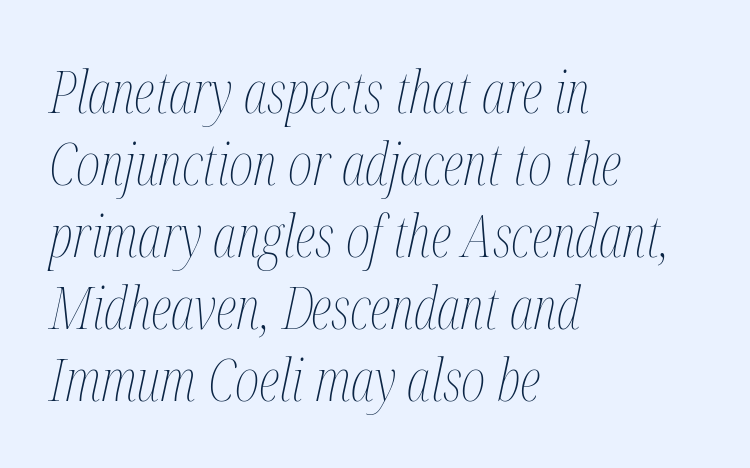
Counters stay open thanks to moderate or lighter strokes. If you drew a line through each stem, it would be angled. Varying glyph widths throughout — classic text-font behaviour. The paragraph has a hard left edge and a soft right edge.
